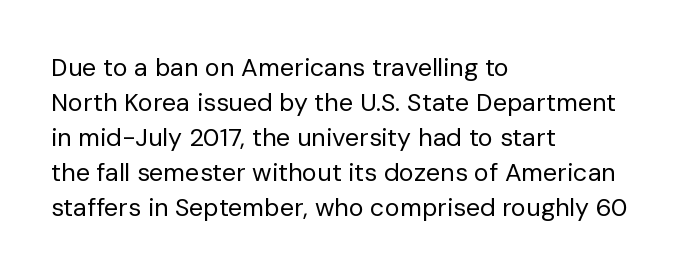
Nobody drew a line under any word here. The passage is arranged the way most books set body copy — flush left. Is the stroke heavy? The answer is a plain regular-or-lighter. Nobody touched the tracking dial on this one. A roman cut, with each character standing at attention. The space between consecutive lines is moderate.
